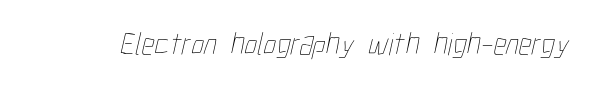
Character widths vary here, with narrow letters taking less room than wide ones. Standard letterfit; no display-style spreading of the glyphs. Vertical stems look standard width or narrower in stroke. Glance below the letters and you will spot only blank space.
